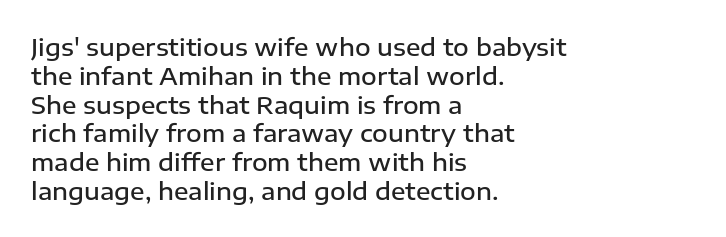
{"italic": "no", "bold": "semi", "underline": "no", "align": "left", "line_spacing_ratio": 1.2, "letter_spacing": "normal", "letter_spacing_em": 0.0, "glyph_px": 24}
